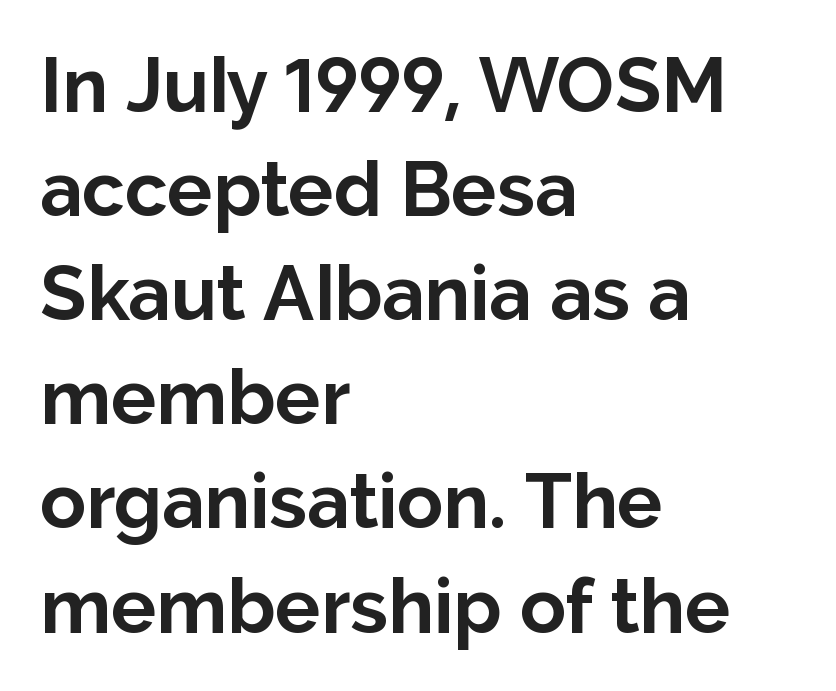
In CSS terms this would be text-align: left. The line-height multiplier appears to be the usual default. Does the lettering tilt? It doesn't — this is upright. Quick note: underline off.
